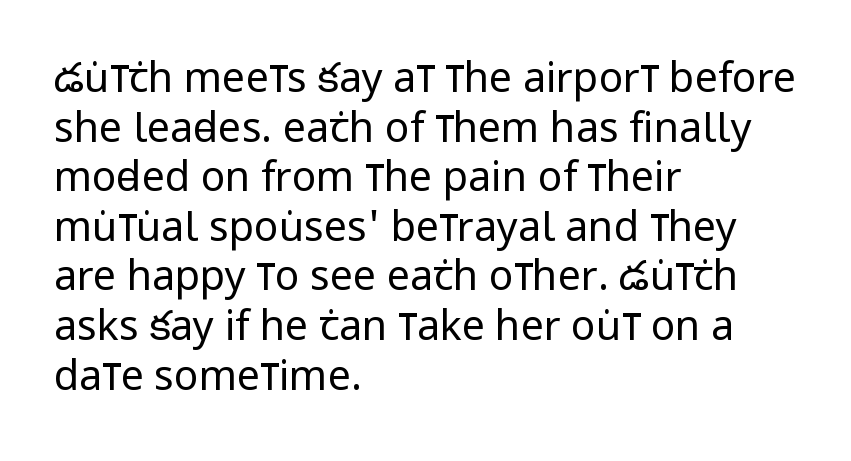
Stem width sits at or under what a default text font uses. Vertical strokes here are truly vertical. Is this a fixed-width face? No — the glyphs have proportional, varying widths. Nobody drew a line under any word here. Typeset ragged right — the left edge is the straight one.
